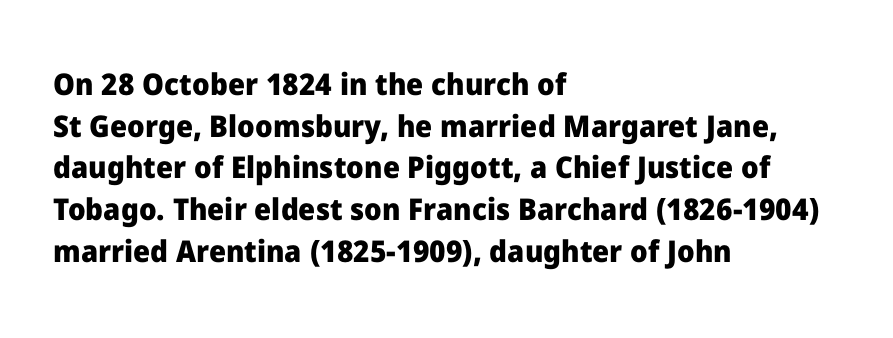
Typographically, this falls in the sans-serif category. Note the varied advance widths — an 'i' is clearly narrower than an 'm'. The setting favours the left margin, as ordinary paragraphs usually do. Glyph-to-glyph distance matches everyday printed text. The axis of the letterforms is exactly vertical. The passage shown is emphatically bold.
